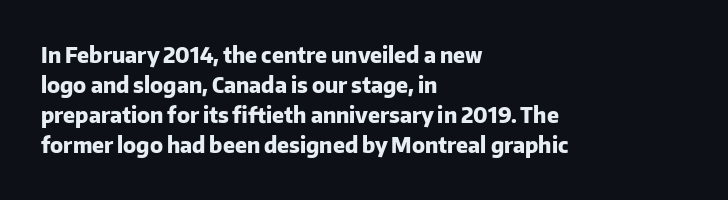
Q: Is the text bold? A: Yes.
Q: Is the text italic (slanted)? A: No, it is upright.
Q: Is the text underlined? A: No.
Q: How is the paragraph aligned? A: Left-aligned.
Q: Is the spacing between letters normal or unusually wide? A: Normal.
Q: Is the spacing between lines tight, normal or loose? A: Normal.
